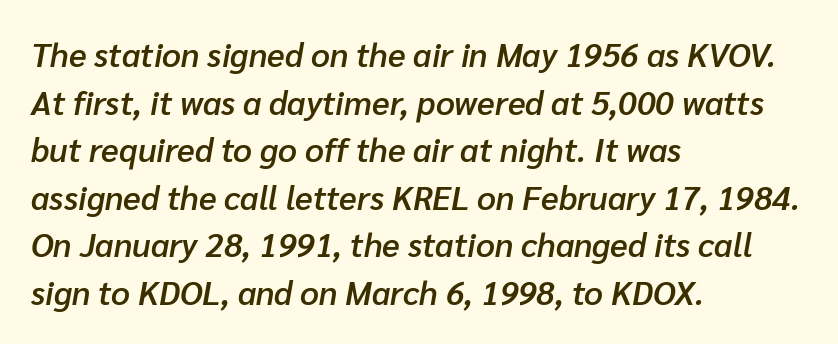
{"italic": "yes", "lean": "right", "slant_degrees": 10, "bold": "semi", "weight": "semibold", "width": "normal", "stroke_contrast": "low", "x_height": "medium", "monospaced": "no", "underline": "no", "align": "left", "line_spacing": "normal", "line_spacing_ratio": 1.44, "letter_spacing": "normal", "letter_spacing_em": 0.0, "glyph_px": 33}
